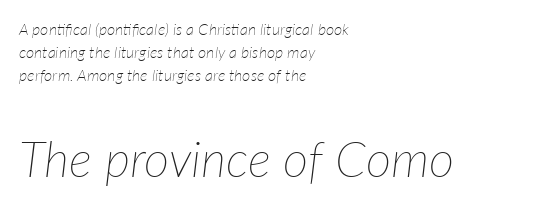
The image shows 49 px thin type, italic (leaning right); set left-aligned, normal line spacing (1.45x), normal letter spacing, not underlined; the second (bottom) block is 3.06x larger; low stroke contrast and a medium x-height.
